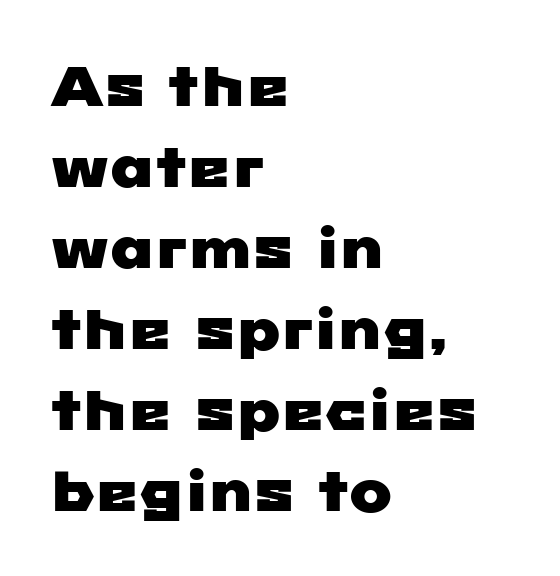
Q: Is the typeface a serif or a sans-serif typeface? A: Sans-serif.
Q: Is the text underlined? A: No.
Q: How is the paragraph aligned? A: Left-aligned.
Q: Is the spacing between letters normal or unusually wide? A: Normal.
Q: Is the spacing between lines tight, normal or loose? A: Normal.
Q: Width (condensed, normal, or wide)? A: Wide.
Q: Stroke contrast? A: Low.
Q: x-height? A: Medium.
Q: Monospaced? A: No.
